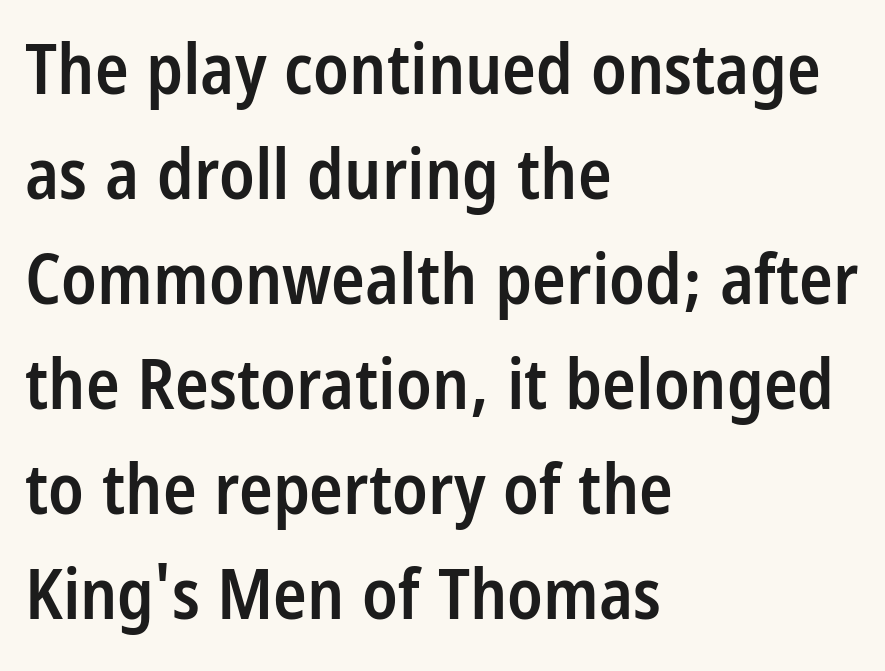
Q: Is the text bold? A: Semi-bold.
Q: Is the text italic (slanted)? A: No, it is upright.
Q: Is the typeface a serif or a sans-serif typeface? A: Sans-serif.
Q: Is the text underlined? A: No.
Q: How is the paragraph aligned? A: Left-aligned.
Q: Is the spacing between letters normal or unusually wide? A: Normal.
Q: Is the spacing between lines tight, normal or loose? A: Normal.
Q: Width (condensed, normal, or wide)? A: Condensed.
Q: Stroke contrast? A: Low.
Q: x-height? A: Large.
Q: Monospaced? A: No.
